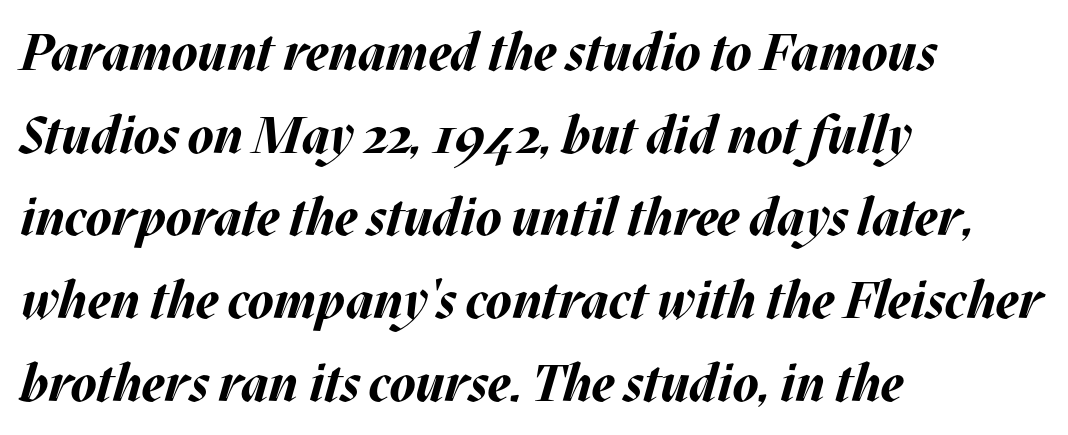
Q: Is the text bold? A: Yes.
Q: Is the text italic (slanted)? A: Yes, it leans right by about 17 degrees.
Q: Is the text underlined? A: No.
Q: How is the paragraph aligned? A: Left-aligned.
Q: Is the spacing between letters normal or unusually wide? A: Normal.
Q: Is the spacing between lines tight, normal or loose? A: Normal.
Q: Width (condensed, normal, or wide)? A: Normal.
Q: Stroke contrast? A: Medium.
Q: x-height? A: Large.
Q: Monospaced? A: No.
